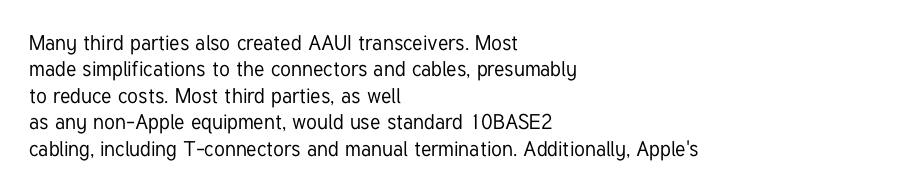
Q: Is the text italic (slanted)? A: No, it is upright.
Q: Is the text underlined? A: No.
Q: How is the paragraph aligned? A: Left-aligned.
Q: Is the spacing between letters normal or unusually wide? A: Normal.
Q: Is the spacing between lines tight, normal or loose? A: Normal.
